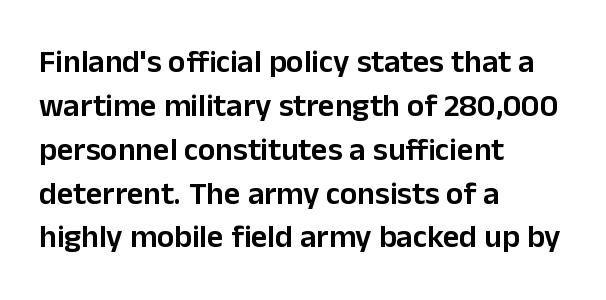
This sample uses an upright cut, with every glyph sitting square on the baseline. Left-aligned paragraph, ragged on the right. Descenders hang freely into open space. Is this a fixed-width face? No — the glyphs have proportional, varying widths. Moderately thickened strokes mark this as semibold type. Students, note that the glyphs here touch the page at normal intervals.
